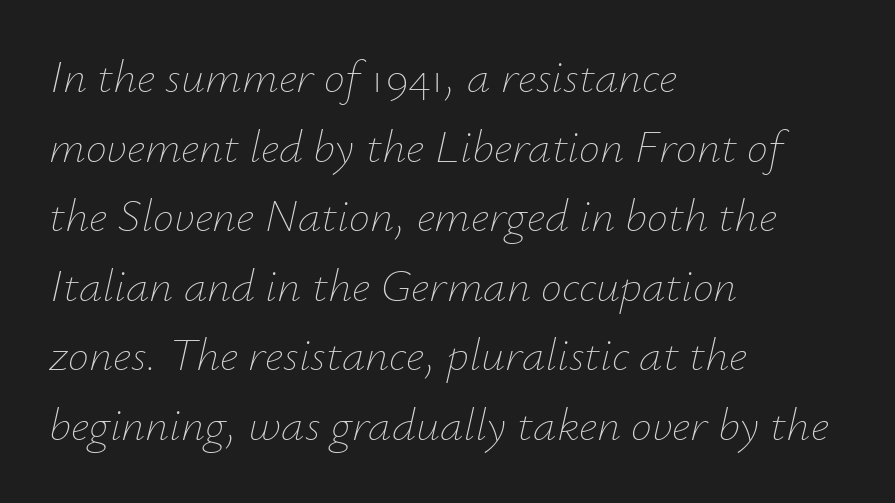
The type is set solid horizontally, with unmodified tracking. This sample uses an oblique cut, with every glyph tilted off the vertical. Is the type heavy? It reads as light-to-regular instead. The rendering uses natural spacing where letterforms have individual widths.
